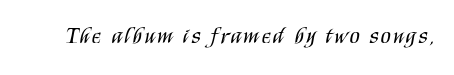
Q: Is the text bold? A: No.
Q: Is the text italic (slanted)? A: Yes.
Q: Is the text underlined? A: No.
